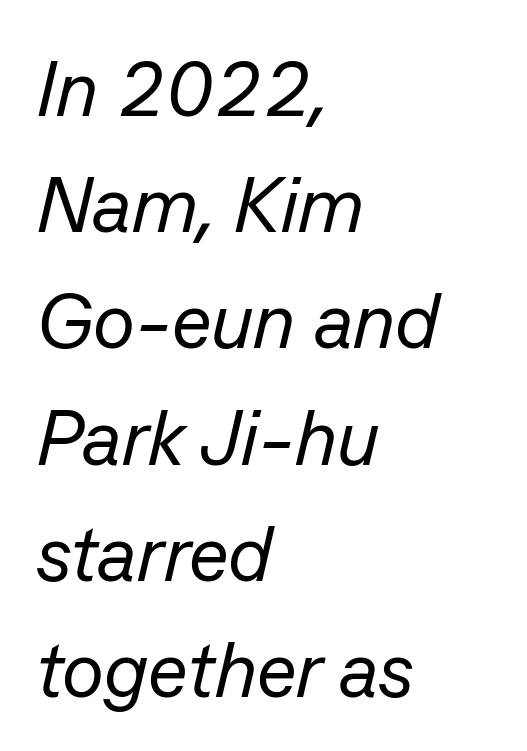
{"italic": "yes", "lean": "right", "slant_degrees": 13, "bold": "no", "weight": "regular", "width": "normal", "stroke_contrast": "low", "x_height": "medium", "monospaced": "no", "underline": "no", "align": "left", "line_spacing": "normal", "line_spacing_ratio": 1.49, "letter_spacing": "normal", "letter_spacing_em": 0.0, "glyph_px": 78}
